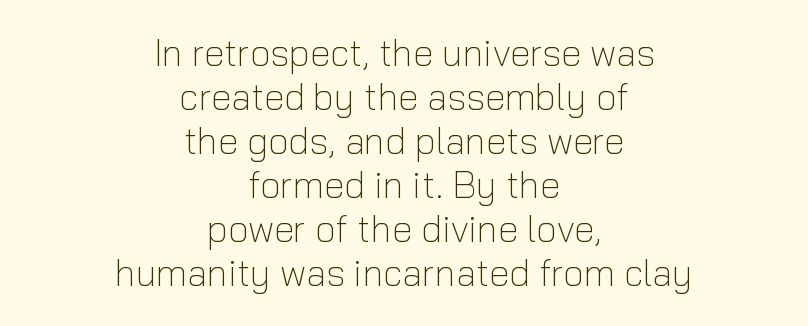
Each stroke keeps to a modest, everyday thickness or less. Note the varied advance widths — an 'i' is clearly narrower than an 'm'. The rag falls on both sides of this text block equally. Characters follow at the spacing the type designer built in. The glyphs in this specimen are sans serif. The passage shown is not underscored anywhere.
